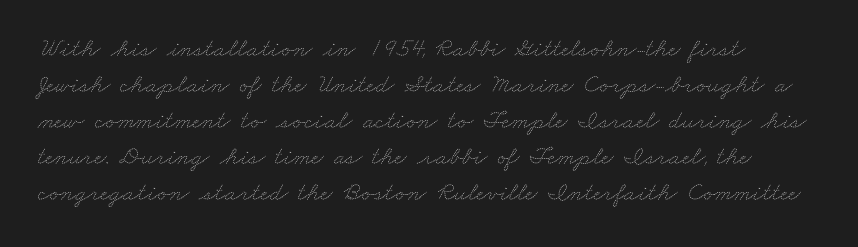
Check under the words: just untouched page. Weight class: somewhere from thin through regular. Regarding leading, the lines here are spaced in the standard way. Standard letterfit; no display-style spreading of the glyphs.
